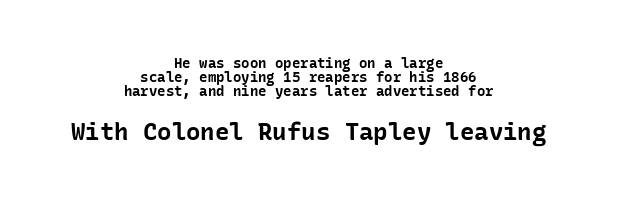
{"italic": "no", "bold": "yes", "underline": "no", "align": "center", "line_spacing": "tight", "line_spacing_ratio": 0.99, "letter_spacing": "normal", "letter_spacing_em": 0.0, "larger_block": "second", "size_ratio": 1.71, "glyph_px": 24}
